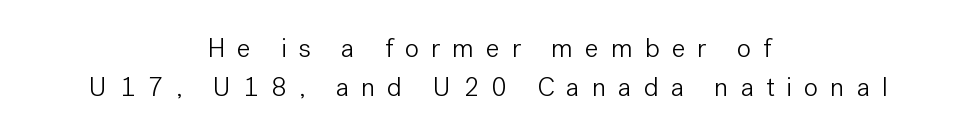
Q: Is the text bold? A: No.
Q: Is the text italic (slanted)? A: No, it is upright.
Q: Is the text underlined? A: No.
Q: How is the paragraph aligned? A: Centered.
Q: Is the spacing between letters normal or unusually wide? A: Unusually wide.
Q: Is the spacing between lines tight, normal or loose? A: Normal.
